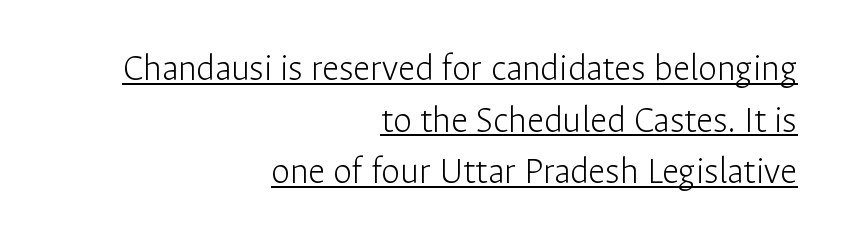
{"serif": "no", "italic": "no", "bold": "no", "weight": "light", "width": "normal", "stroke_contrast": "low", "x_height": "medium", "monospaced": "no", "underline": "yes", "align": "right", "line_spacing": "normal", "line_spacing_ratio": 1.36, "letter_spacing": "normal", "letter_spacing_em": 0.0, "glyph_px": 38}
